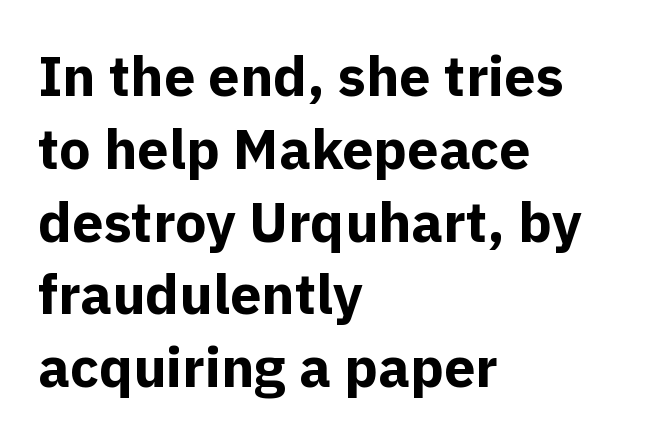
{"serif": "no", "italic": "no", "bold": "yes", "weight": "bold", "width": "normal", "x_height": "medium", "monospaced": "no", "underline": "no", "align": "left", "line_spacing": "normal", "line_spacing_ratio": 1.3, "letter_spacing": "normal", "letter_spacing_em": 0.0, "glyph_px": 56}
